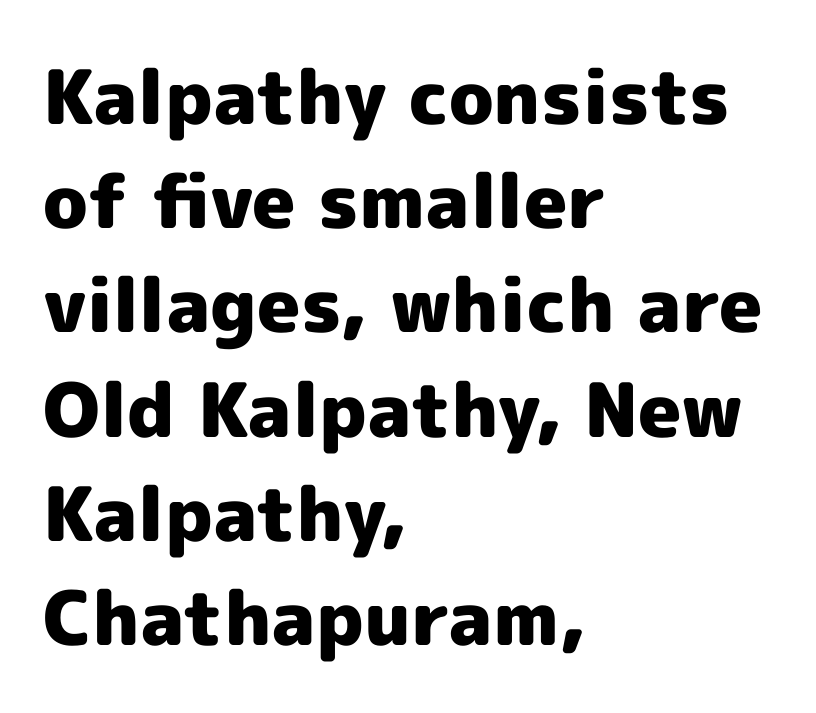
Q: Is the text bold? A: Yes.
Q: Is the text italic (slanted)? A: No, it is upright.
Q: Is the typeface a serif or a sans-serif typeface? A: Sans-serif.
Q: Is the text underlined? A: No.
Q: How is the paragraph aligned? A: Left-aligned.
Q: Is the spacing between letters normal or unusually wide? A: Normal.
Q: Is the spacing between lines tight, normal or loose? A: Normal.
Q: Width (condensed, normal, or wide)? A: Normal.
Q: x-height? A: Medium.
Q: Monospaced? A: No.
